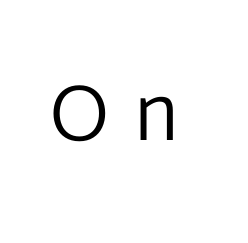
Q: Is the text bold? A: No.
Q: Is the text italic (slanted)? A: No, it is upright.
Q: Is the typeface a serif or a sans-serif typeface? A: Sans-serif.
Q: Is the text underlined? A: No.
Q: Is the spacing between letters normal or unusually wide? A: Unusually wide.
Q: Width (condensed, normal, or wide)? A: Normal.
Q: Stroke contrast? A: Low.
Q: x-height? A: Medium.
Q: Monospaced? A: No.
